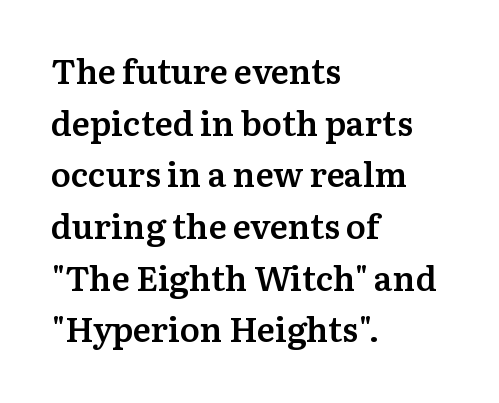
Q: Is the text bold? A: Semi-bold.
Q: Is the text italic (slanted)? A: No, it is upright.
Q: Is the typeface a serif or a sans-serif typeface? A: Serif.
Q: Is the text underlined? A: No.
Q: How is the paragraph aligned? A: Left-aligned.
Q: Is the spacing between letters normal or unusually wide? A: Normal.
Q: Is the spacing between lines tight, normal or loose? A: Normal.
Q: Width (condensed, normal, or wide)? A: Normal.
Q: Stroke contrast? A: Medium.
Q: x-height? A: Medium.
Q: Monospaced? A: No.
